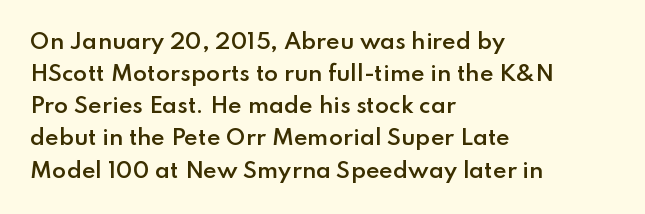
The image shows 21 px text type, upright; set left-aligned, normal line spacing (1.53x), normal letter spacing, not underlined.
